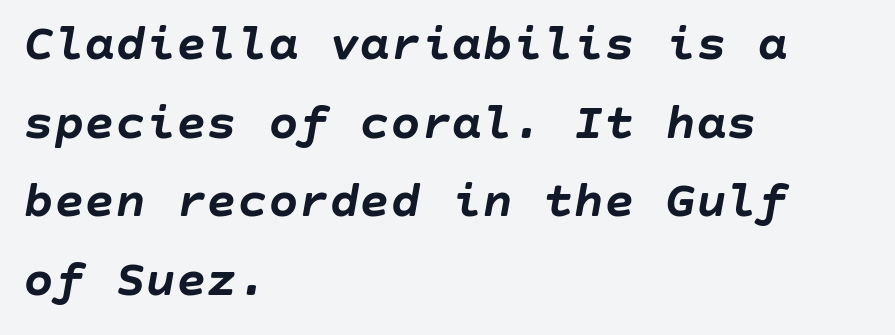
This rendering leaves character spacing at its baseline value. The passage shown is not underscored anywhere. In terms of weight, the rendering is a true, heavy bold. The rendering applies a slant to the glyphs. The leading is moderate, giving the passage an even texture. The lines in this sample share a left origin and differ only in where they stop.
